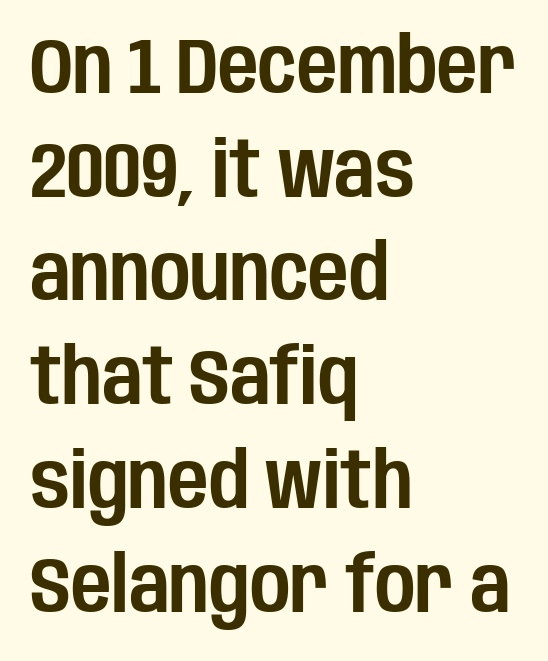
Where is the straight margin? On the left. The axis of the letterforms is exactly vertical. The rendering uses a moderate line-height, typical for paragraphs. Nothing unusual about the tracking: characters are spaced as the font intends. Is this a sans? Yes — the strokes have no serifs.
